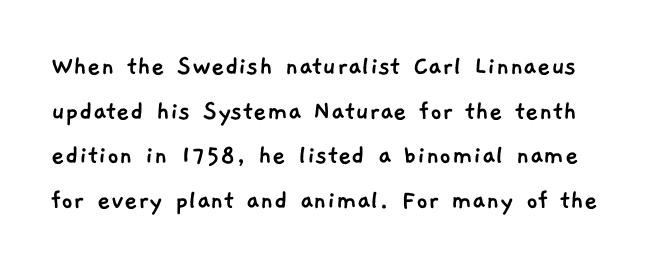
The passage shown is typed in a proportional face where columns would drift. No extra tracking has been applied to these lines. Honestly, there is no underline to notice here at all. The line-height multiplier appears to be the usual default. The designer went with a sans here, leaving each stem footless.
